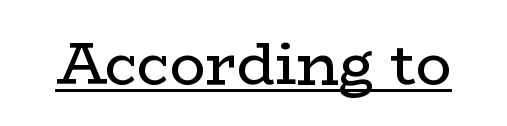
Check the space under the baseline: a stroke is drawn there. Yep, those are serifs on the letters. Bold? No — there's no thickening of the strokes. Does the lettering tilt? It doesn't — this is upright. This sample has the flowing, uneven cadence of proportional lettering.
